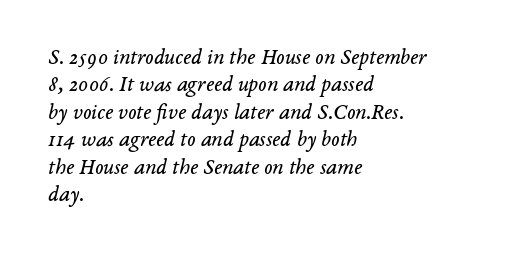
The image shows 22 px text type, italic (leaning right); set left-aligned, normal line spacing (1.25x), normal letter spacing, not underlined.
